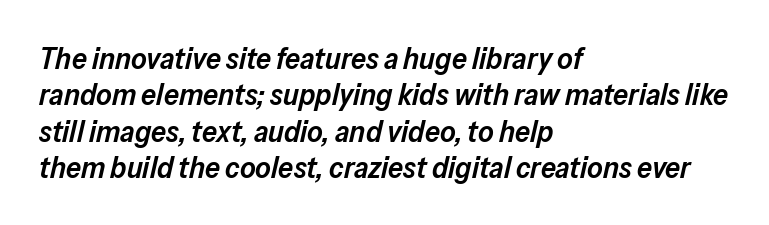
Q: Is the text bold? A: Semi-bold.
Q: Is the text italic (slanted)? A: Yes, it leans right by about 13 degrees.
Q: Is the text underlined? A: No.
Q: How is the paragraph aligned? A: Left-aligned.
Q: Is the spacing between letters normal or unusually wide? A: Normal.
Q: Width (condensed, normal, or wide)? A: Normal.
Q: Stroke contrast? A: Low.
Q: x-height? A: Medium.
Q: Monospaced? A: No.
